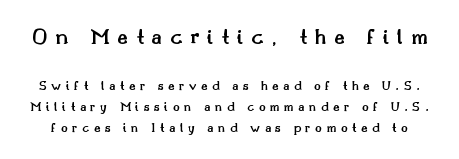
Q: Is the text bold? A: Semi-bold.
Q: Is the text italic (slanted)? A: No, it is upright.
Q: Is the text underlined? A: No.
Q: Is the spacing between letters normal or unusually wide? A: Unusually wide.
Q: Is the spacing between lines tight, normal or loose? A: Normal.
Q: Which block of text is set in a larger size, the first (top) or the second (bottom)? A: The first (top) one.
